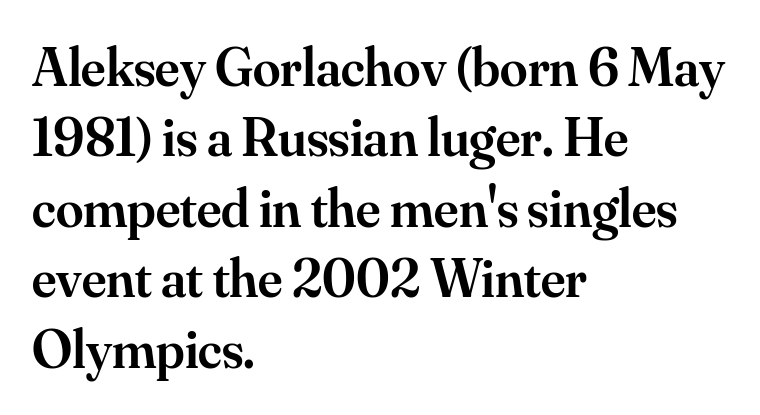
{"serif": "yes", "italic": "no", "bold": "semi", "weight": "semibold", "width": "normal", "stroke_contrast": "medium", "x_height": "small", "monospaced": "no", "underline": "no", "align": "left", "line_spacing": "normal", "line_spacing_ratio": 1.28, "letter_spacing": "normal", "letter_spacing_em": 0.0, "glyph_px": 55}
